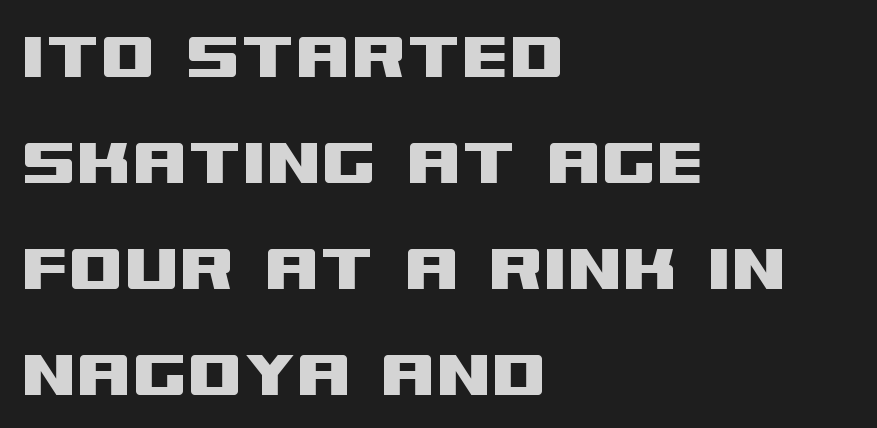
Q: Is the text italic (slanted)? A: No, it is upright.
Q: Is the typeface a serif or a sans-serif typeface? A: Sans-serif.
Q: Is the text underlined? A: No.
Q: How is the paragraph aligned? A: Left-aligned.
Q: Is the spacing between letters normal or unusually wide? A: Normal.
Q: Is the spacing between lines tight, normal or loose? A: Normal.
Q: Width (condensed, normal, or wide)? A: Wide.
Q: Stroke contrast? A: Medium.
Q: x-height? A: Large.
Q: Monospaced? A: No.
